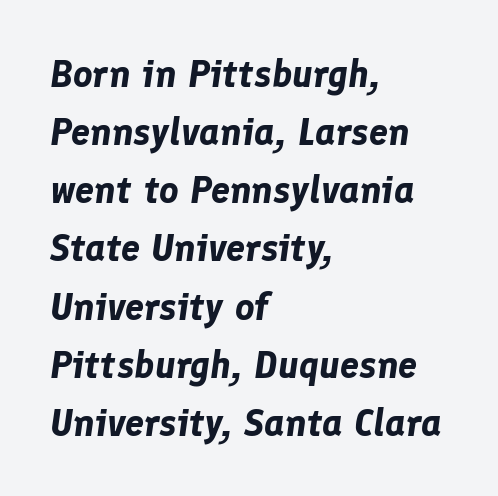
{"italic": "yes", "lean": "right", "slant_degrees": 8, "bold": "yes", "weight": "bold", "width": "normal", "stroke_contrast": "low", "x_height": "medium", "monospaced": "no", "underline": "no", "align": "left", "line_spacing": "normal", "line_spacing_ratio": 1.53, "letter_spacing": "normal", "letter_spacing_em": 0.0, "glyph_px": 38}
